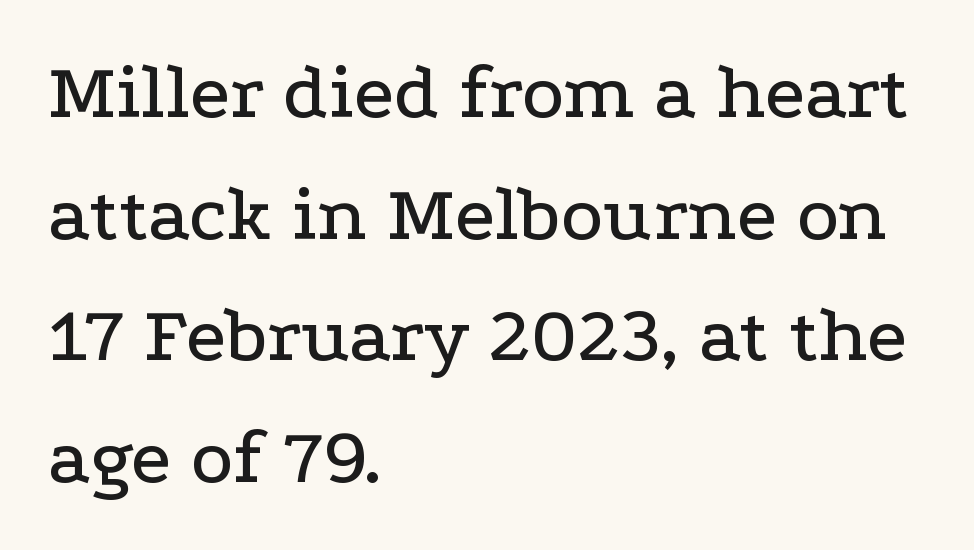
The image shows 80 px wide serif type, upright; set left-aligned, normal line spacing (1.52x), normal letter spacing, not underlined; low stroke contrast and a medium x-height.
